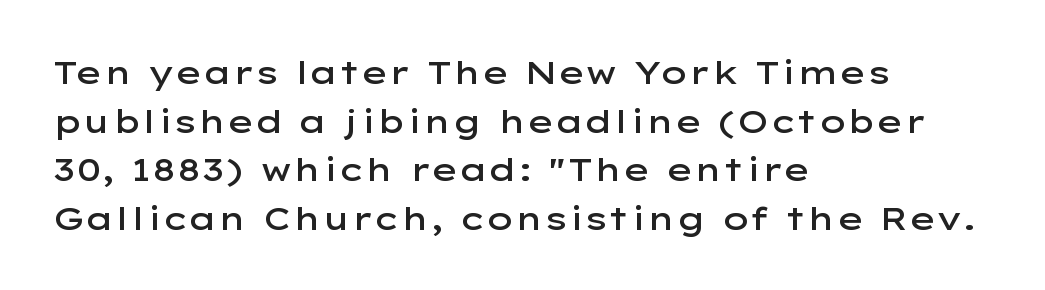
The image shows 32 px semibold, wide sans-serif type, upright; set left-aligned, normal line spacing (1.52x), normal letter spacing, not underlined; low stroke contrast and a medium x-height.
